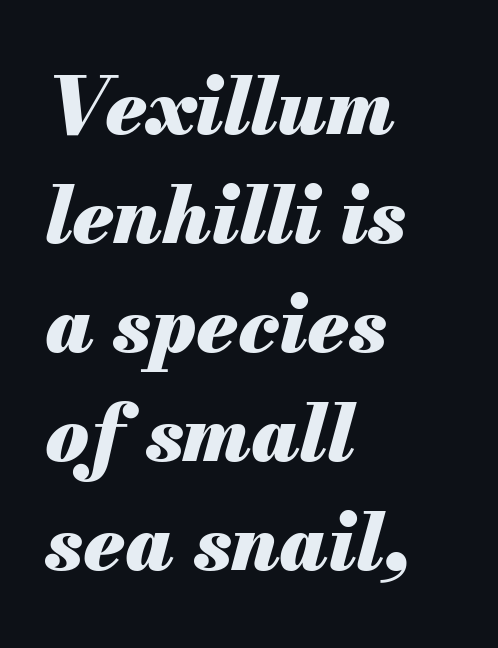
The image shows 79 px heavy type, italic (leaning right); set left-aligned, normal line spacing (1.38x), normal letter spacing, not underlined; medium stroke contrast and a small x-height.
